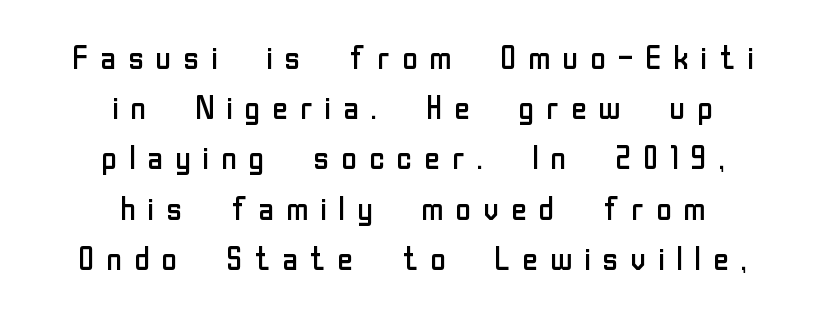
Q: Is the text bold? A: No.
Q: Is the text italic (slanted)? A: No, it is upright.
Q: Is the typeface a serif or a sans-serif typeface? A: Sans-serif.
Q: Is the text underlined? A: No.
Q: How is the paragraph aligned? A: Centered.
Q: Is the spacing between letters normal or unusually wide? A: Unusually wide.
Q: Is the spacing between lines tight, normal or loose? A: Normal.
Q: Width (condensed, normal, or wide)? A: Normal.
Q: Stroke contrast? A: Low.
Q: x-height? A: Medium.
Q: Monospaced? A: No.
